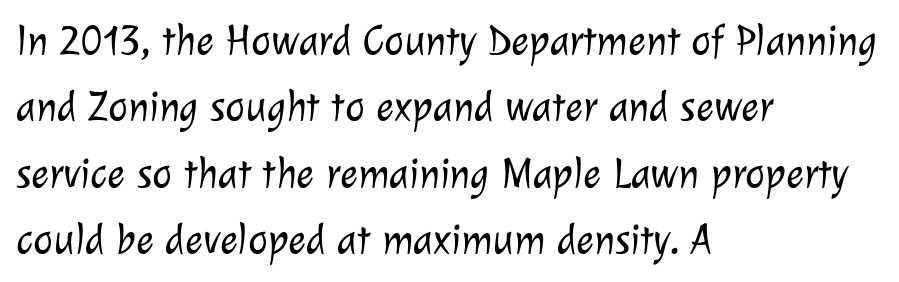
Q: Is the text bold? A: No.
Q: Is the typeface a serif or a sans-serif typeface? A: Sans-serif.
Q: Is the text underlined? A: No.
Q: How is the paragraph aligned? A: Left-aligned.
Q: Is the spacing between letters normal or unusually wide? A: Normal.
Q: Is the spacing between lines tight, normal or loose? A: Normal.
Q: Width (condensed, normal, or wide)? A: Normal.
Q: Stroke contrast? A: Low.
Q: x-height? A: Medium.
Q: Monospaced? A: No.
